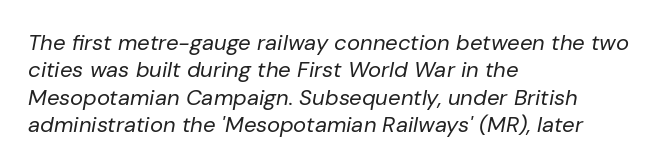
These glyphs show unthickened strokes, regular width or finer. Tracking here is standard; glyphs follow each other at the usual distance. Rendered with sloped, italic letterforms. A student would call this left alignment; a typographer would say flush left, rag right.
